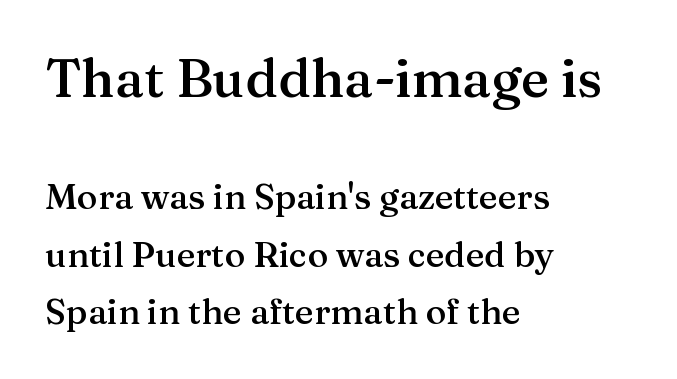
Reading down the column, the eye jumps a familiar distance to each next line. You could not count columns in this text — the font is proportionally spaced. Reading top to bottom, the characters get smaller at the block break. Notice the strokes are somewhat thickened but not fully heavy: this is a semibold. Is there any slant? The stems are plumb. There is no visible air inserted between adjacent glyphs.
